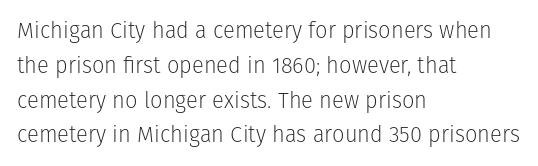
{"italic": "no", "bold": "no", "underline": "no", "align": "left", "line_spacing": "normal", "line_spacing_ratio": 1.58, "letter_spacing": "normal", "letter_spacing_em": 0.0, "glyph_px": 22}
